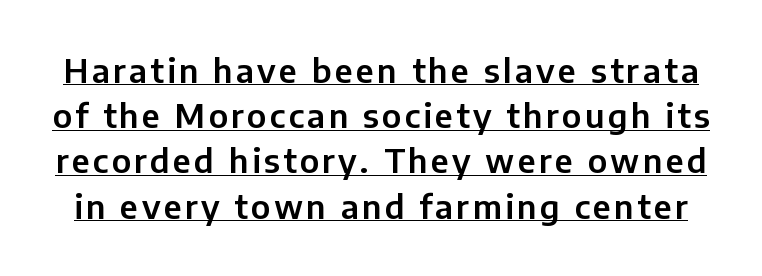
Q: Is the text italic (slanted)? A: No, it is upright.
Q: Is the typeface a serif or a sans-serif typeface? A: Sans-serif.
Q: Is the text underlined? A: Yes.
Q: Is the spacing between lines tight, normal or loose? A: Normal.
Q: Width (condensed, normal, or wide)? A: Normal.
Q: Stroke contrast? A: Low.
Q: x-height? A: Medium.
Q: Monospaced? A: No.
